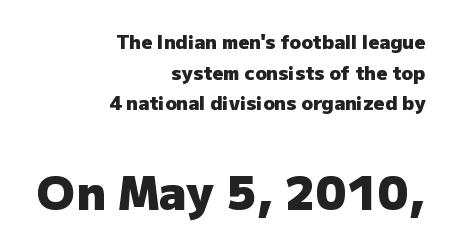
Q: Is the text bold? A: Yes.
Q: Is the text italic (slanted)? A: No, it is upright.
Q: Is the typeface a serif or a sans-serif typeface? A: Sans-serif.
Q: Is the text underlined? A: No.
Q: How is the paragraph aligned? A: Right-aligned.
Q: Is the spacing between letters normal or unusually wide? A: Normal.
Q: Is the spacing between lines tight, normal or loose? A: Normal.
Q: Which block of text is set in a larger size, the first (top) or the second (bottom)? A: The second (bottom) one.
Q: Width (condensed, normal, or wide)? A: Normal.
Q: Stroke contrast? A: Low.
Q: x-height? A: Medium.
Q: Monospaced? A: No.
